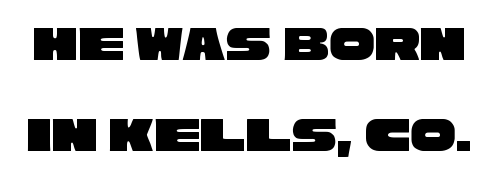
Character widths vary here, with narrow letters taking less room than wide ones. Serifs: no, the terminals of the letterforms are clean. The area under the type is left untouched. Letter spacing: default.
